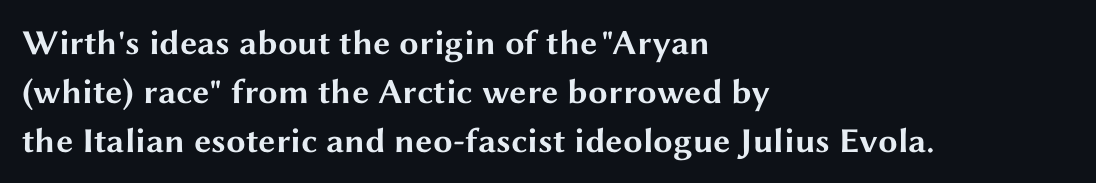
{"serif": "no", "italic": "no", "bold": "yes", "weight": "bold", "width": "wide", "stroke_contrast": "medium", "x_height": "medium", "monospaced": "no", "underline": "no", "align": "left", "line_spacing": "normal", "line_spacing_ratio": 1.4, "letter_spacing": "normal", "letter_spacing_em": 0.0, "glyph_px": 35}
